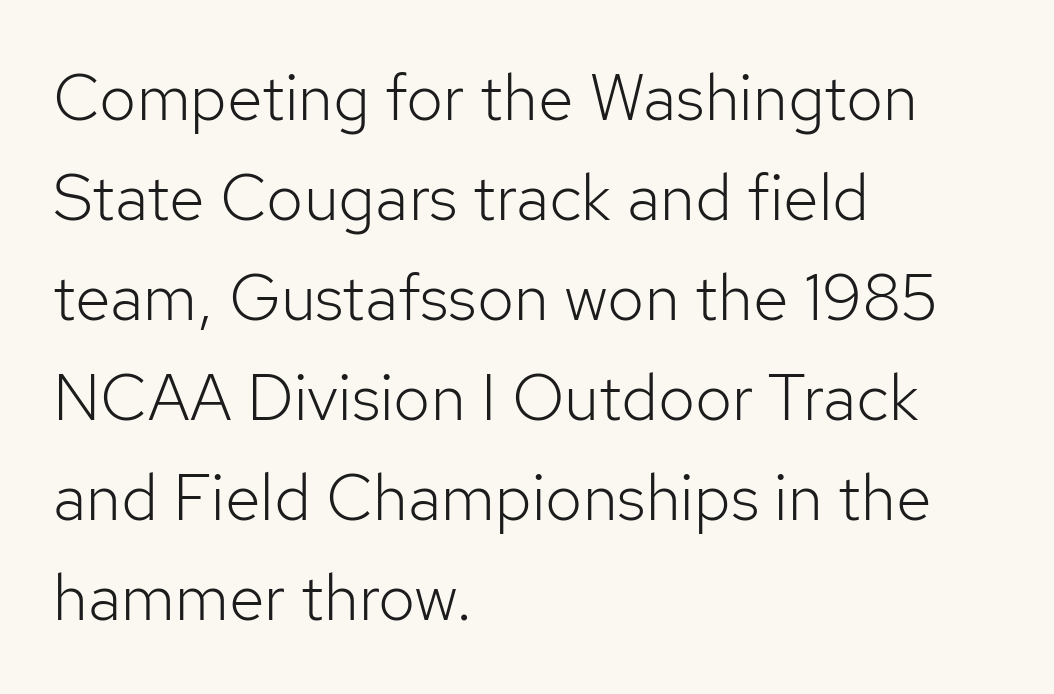
Q: Is the text bold? A: No.
Q: Is the text italic (slanted)? A: No, it is upright.
Q: Is the typeface a serif or a sans-serif typeface? A: Sans-serif.
Q: Is the text underlined? A: No.
Q: How is the paragraph aligned? A: Left-aligned.
Q: Is the spacing between letters normal or unusually wide? A: Normal.
Q: Is the spacing between lines tight, normal or loose? A: Normal.
Q: Width (condensed, normal, or wide)? A: Normal.
Q: Stroke contrast? A: Low.
Q: x-height? A: Medium.
Q: Monospaced? A: No.
